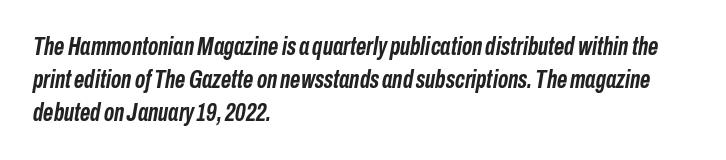
{"italic": "yes", "lean": "right", "slant_degrees": 10, "bold": "yes", "underline": "no", "align": "left", "line_spacing": "normal", "line_spacing_ratio": 1.32, "letter_spacing": "normal", "letter_spacing_em": 0.0, "glyph_px": 25}
